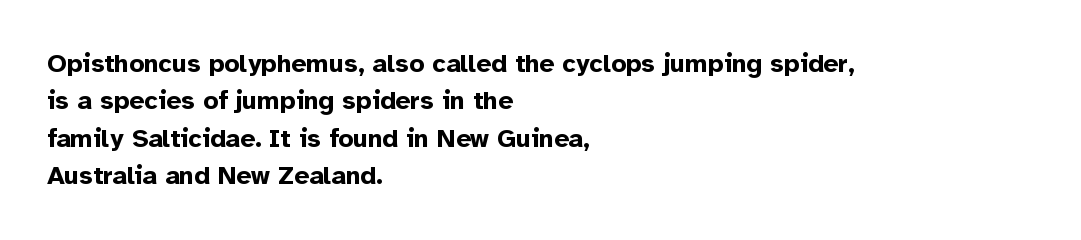
The image shows 26 px bold type, upright; set left-aligned, normal line spacing (1.44x), normal letter spacing, not underlined.
